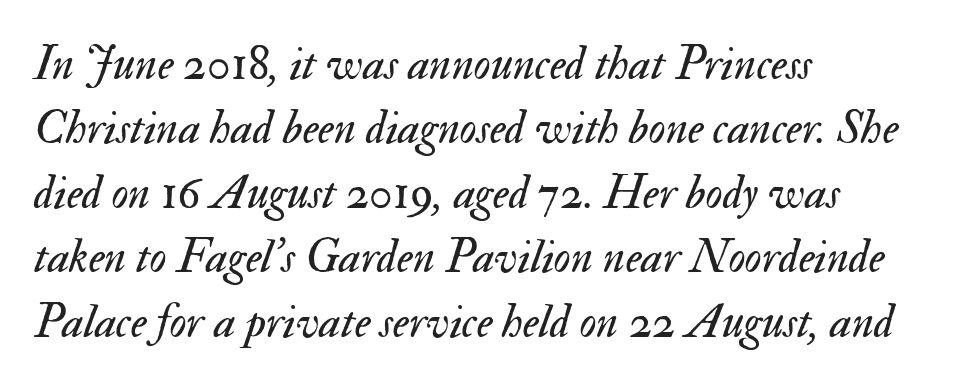
The image shows 47 px regular-weight type, italic (leaning right); set left-aligned, normal line spacing (1.37x), normal letter spacing, not underlined; medium stroke contrast and a small x-height.
